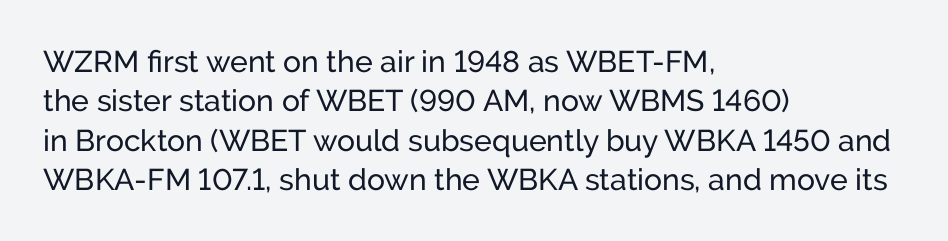
Letters rest on an invisible, unmarked baseline. Baseline-to-baseline distance is the conventional proportion of letter height. Nothing sits at the stroke ends, so this counts as sans-serif. How are the letters spaced? Ordinarily, with no added tracking.
